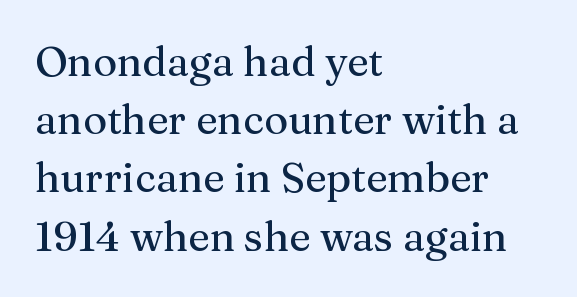
Q: Is the text italic (slanted)? A: No, it is upright.
Q: Is the typeface a serif or a sans-serif typeface? A: Serif.
Q: Is the text underlined? A: No.
Q: How is the paragraph aligned? A: Left-aligned.
Q: Is the spacing between letters normal or unusually wide? A: Normal.
Q: Is the spacing between lines tight, normal or loose? A: Normal.
Q: Width (condensed, normal, or wide)? A: Normal.
Q: Stroke contrast? A: Medium.
Q: x-height? A: Medium.
Q: Monospaced? A: No.
